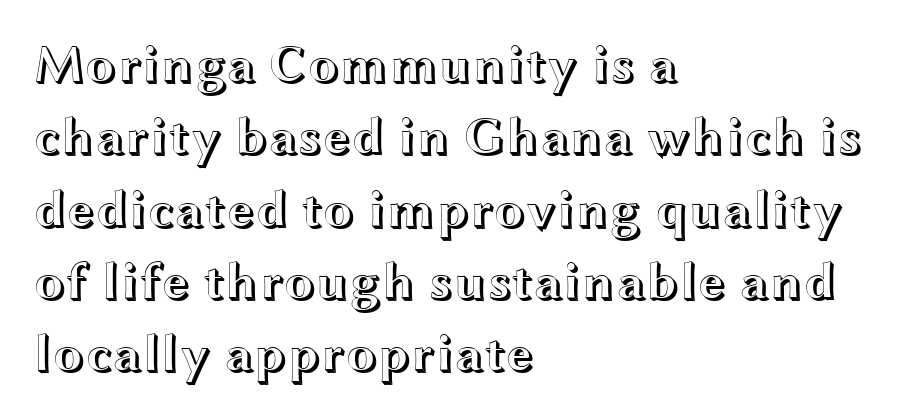
{"italic": "no", "width": "wide", "x_height": "medium", "monospaced": "no", "underline": "no", "align": "left", "line_spacing": "normal", "line_spacing_ratio": 1.39, "letter_spacing": "normal", "letter_spacing_em": 0.0, "glyph_px": 52}
